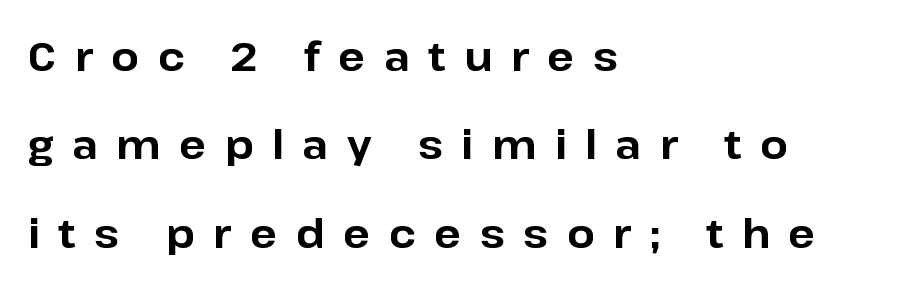
{"serif": "no", "italic": "no", "bold": "yes", "weight": "bold", "width": "normal", "stroke_contrast": "low", "x_height": "medium", "monospaced": "no", "underline": "no", "align": "left", "line_spacing": "loose", "line_spacing_ratio": 2.21, "letter_spacing": "wide", "letter_spacing_em": 0.46, "glyph_px": 40}
